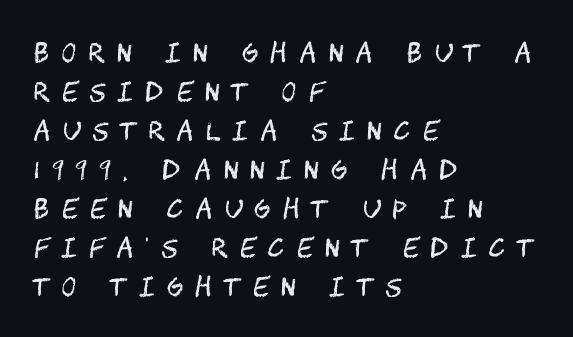
Q: Is the text bold? A: No.
Q: Is the text italic (slanted)? A: No, it is upright.
Q: Is the text underlined? A: No.
Q: How is the paragraph aligned? A: Left-aligned.
Q: Is the spacing between letters normal or unusually wide? A: Unusually wide.
Q: Is the spacing between lines tight, normal or loose? A: Normal.
